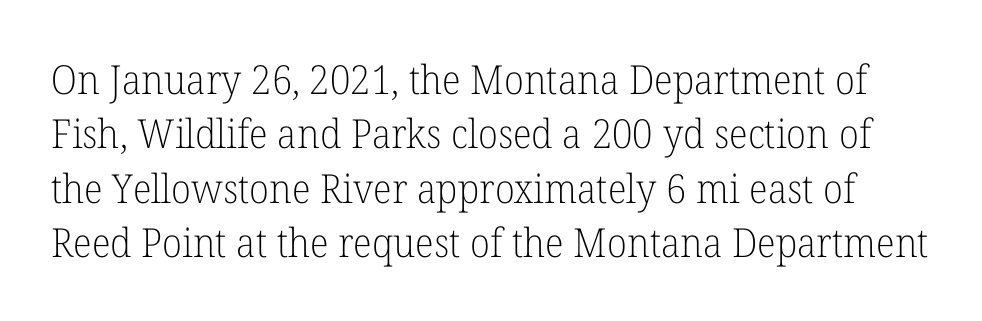
Q: Is the text bold? A: No.
Q: Is the text italic (slanted)? A: No, it is upright.
Q: Is the typeface a serif or a sans-serif typeface? A: Serif.
Q: Is the text underlined? A: No.
Q: Is the spacing between letters normal or unusually wide? A: Normal.
Q: Is the spacing between lines tight, normal or loose? A: Normal.
Q: Width (condensed, normal, or wide)? A: Normal.
Q: Stroke contrast? A: Low.
Q: x-height? A: Medium.
Q: Monospaced? A: No.
